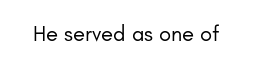
The image shows 22 px text type, upright; set normal letter spacing, not underlined.
